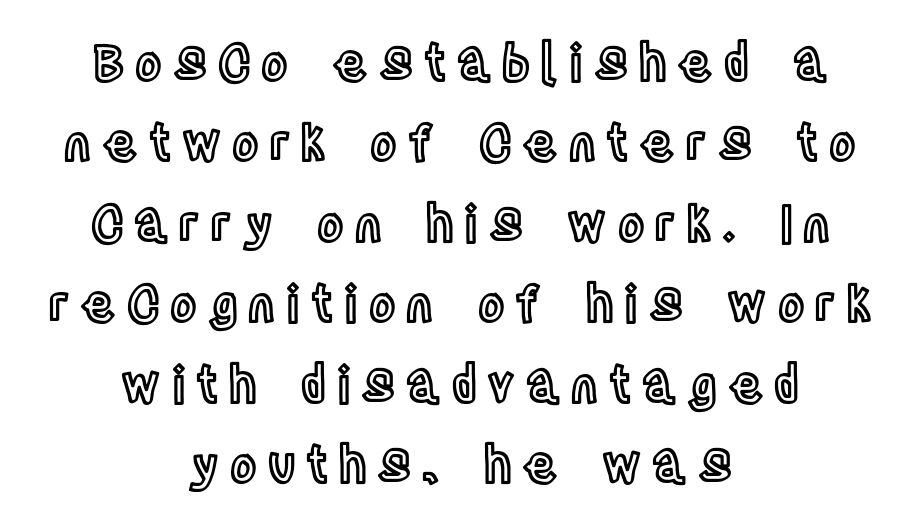
The image shows 50 px condensed type, upright; set centered, normal line spacing (1.61x), unusually wide letter spacing (+0.22 em), not underlined; a large x-height.
